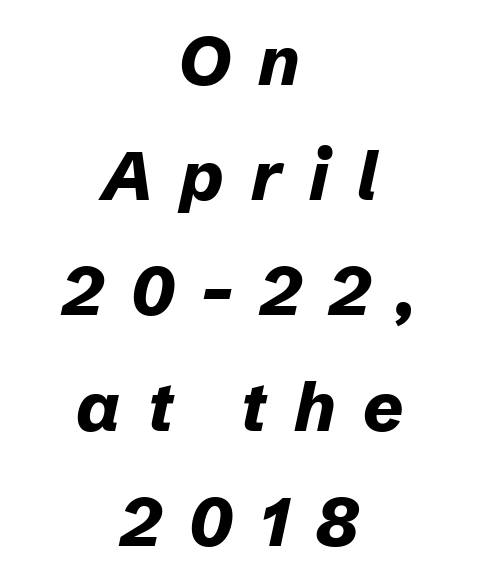
Q: Is the text bold? A: Yes.
Q: Is the text italic (slanted)? A: Yes, it leans right by about 12 degrees.
Q: Is the text underlined? A: No.
Q: How is the paragraph aligned? A: Centered.
Q: Is the spacing between letters normal or unusually wide? A: Unusually wide.
Q: Is the spacing between lines tight, normal or loose? A: Normal.
Q: Width (condensed, normal, or wide)? A: Normal.
Q: Stroke contrast? A: Low.
Q: x-height? A: Medium.
Q: Monospaced? A: No.
